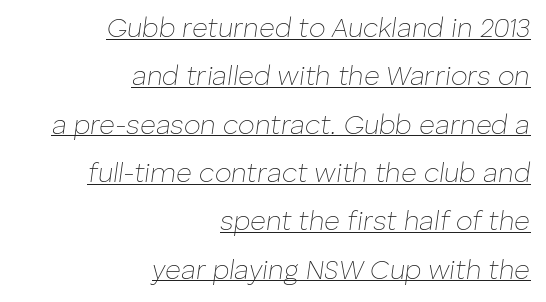
Q: Is the text bold? A: No.
Q: Is the text italic (slanted)? A: Yes, it leans right by about 8 degrees.
Q: Is the text underlined? A: Yes.
Q: How is the paragraph aligned? A: Right-aligned.
Q: Is the spacing between letters normal or unusually wide? A: Normal.
